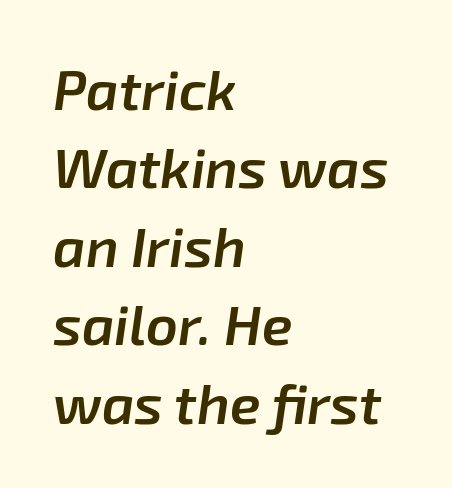
Q: Is the text bold? A: Semi-bold.
Q: Is the text italic (slanted)? A: Yes, it leans right by about 8 degrees.
Q: Is the text underlined? A: No.
Q: How is the paragraph aligned? A: Left-aligned.
Q: Is the spacing between letters normal or unusually wide? A: Normal.
Q: Is the spacing between lines tight, normal or loose? A: Normal.
Q: Width (condensed, normal, or wide)? A: Normal.
Q: Stroke contrast? A: Low.
Q: x-height? A: Medium.
Q: Monospaced? A: No.
